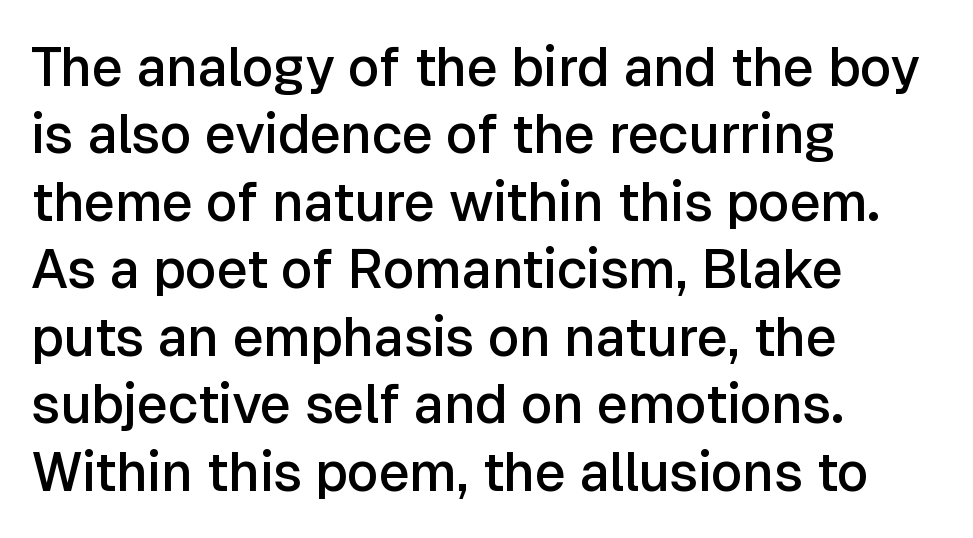
Looks like regular typesetting: each glyph gets only the width it needs. Nothing sits at the stroke ends, so this counts as sans-serif. Posture: vertical. Anything drawn beneath the words? Only blank space. What weight is shown? A semibold, between regular and bold. The lines sit at an ordinary, default distance from one another.
